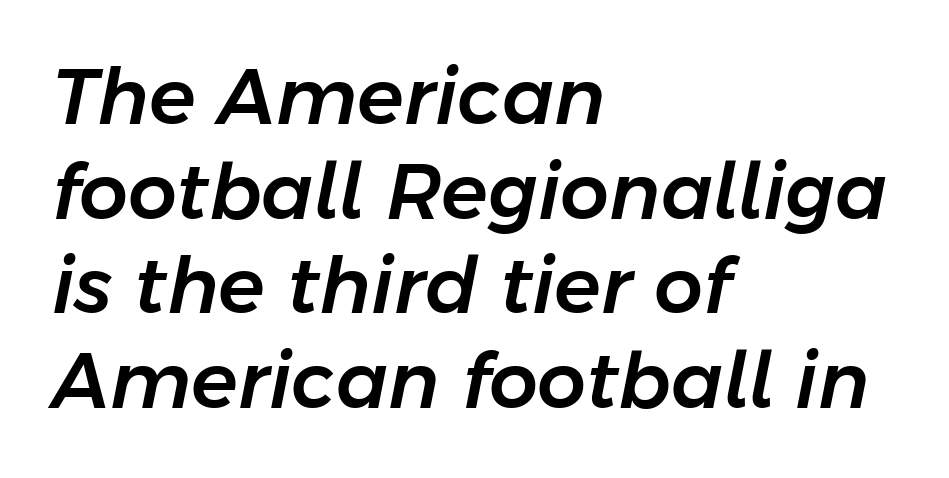
{"italic": "yes", "lean": "right", "slant_degrees": 11, "width": "normal", "stroke_contrast": "low", "x_height": "medium", "monospaced": "no", "underline": "no", "align": "left", "line_spacing_ratio": 1.23, "letter_spacing": "normal", "letter_spacing_em": 0.0, "glyph_px": 77}
